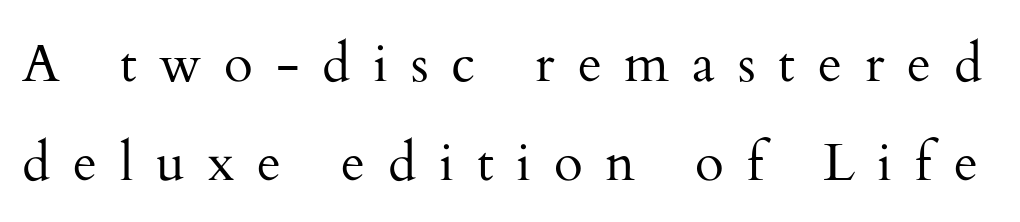
Q: Is the text bold? A: No.
Q: Is the text italic (slanted)? A: No, it is upright.
Q: Is the typeface a serif or a sans-serif typeface? A: Serif.
Q: Is the text underlined? A: No.
Q: Is the spacing between letters normal or unusually wide? A: Unusually wide.
Q: Width (condensed, normal, or wide)? A: Normal.
Q: Stroke contrast? A: Medium.
Q: x-height? A: Small.
Q: Monospaced? A: No.
